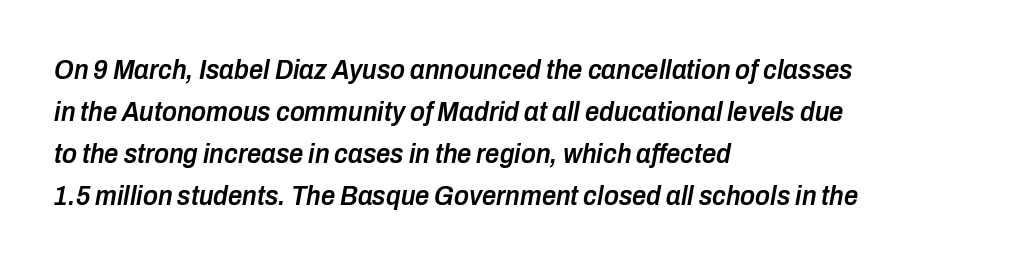
The image shows 28 px semibold, condensed type, italic (leaning right); set left-aligned, normal line spacing (1.5x), normal letter spacing, not underlined; low stroke contrast and a medium x-height.
